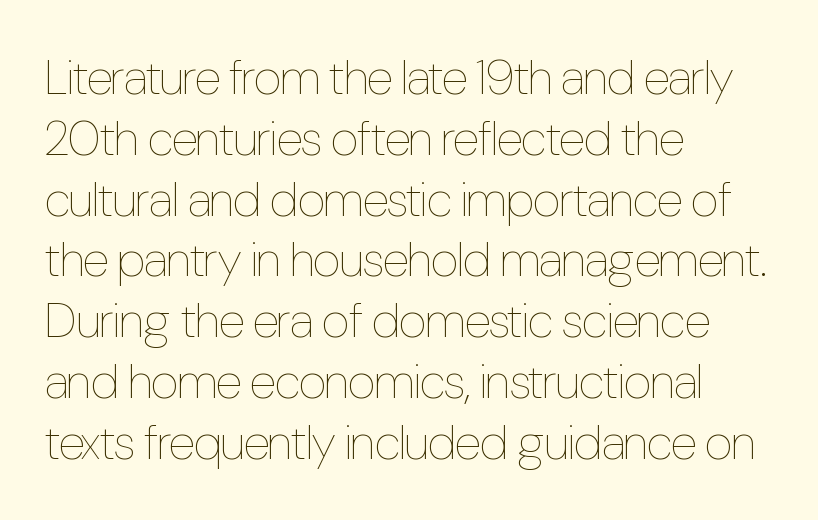
The image shows 49 px thin, condensed type, upright; set left-aligned, line spacing 1.24x, normal letter spacing, not underlined; low stroke contrast and a medium x-height.
